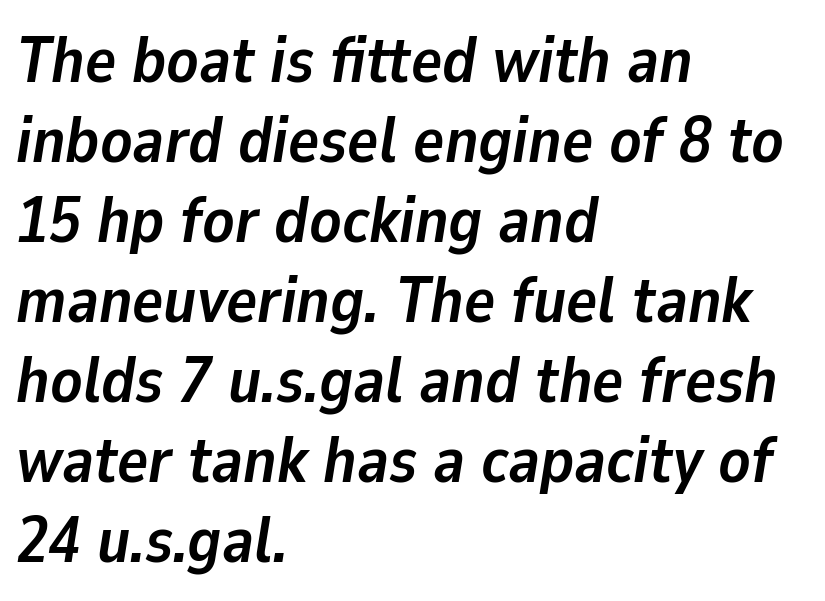
A typesetter would call this proportional, since set widths differ per character. Here the glyphs are tracked normally, forming tight word shapes. Emphasis-style slanted type is in use. Stroke thickness is high; the sample reads as a true bold.
